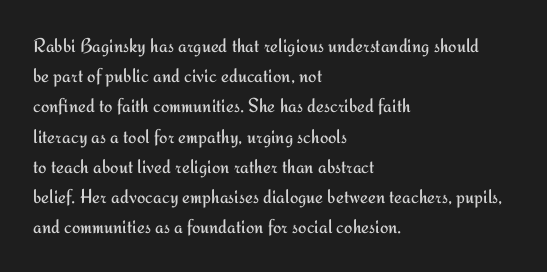
What stands out about the letter spacing? Nothing — it is the standard amount. The axis of the letterforms is exactly vertical. Check the space under the baseline: it is left empty. Evenly set lines give the paragraph a standard silhouette.
